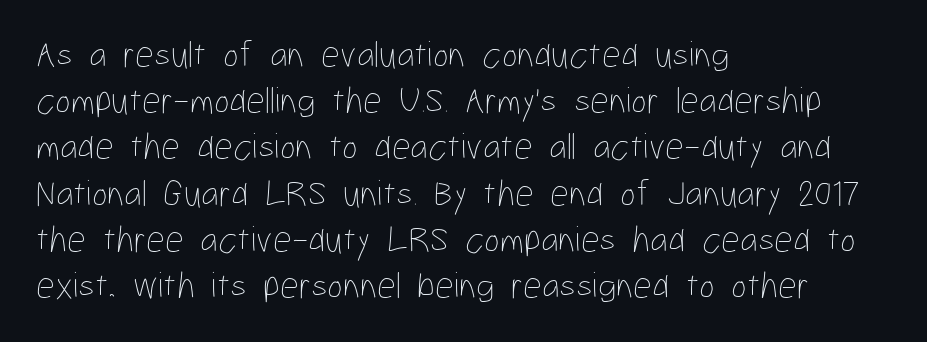
{"italic": "no", "bold": "no", "weight": "thin", "width": "condensed", "stroke_contrast": "low", "x_height": "medium", "monospaced": "no", "underline": "no", "align": "left", "line_spacing": "normal", "line_spacing_ratio": 1.25, "letter_spacing": "normal", "letter_spacing_em": 0.0, "glyph_px": 37}
